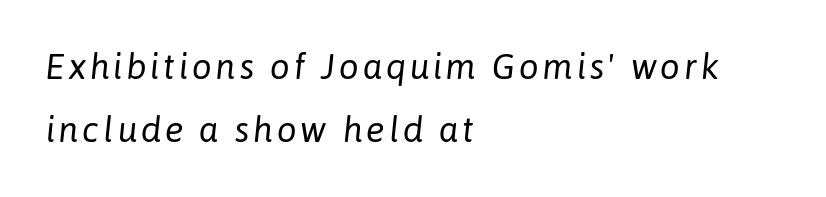
Q: Is the text bold? A: No.
Q: Is the text italic (slanted)? A: Yes, it leans right by about 6 degrees.
Q: Is the text underlined? A: No.
Q: How is the paragraph aligned? A: Left-aligned.
Q: Width (condensed, normal, or wide)? A: Normal.
Q: Stroke contrast? A: Low.
Q: x-height? A: Medium.
Q: Monospaced? A: No.
